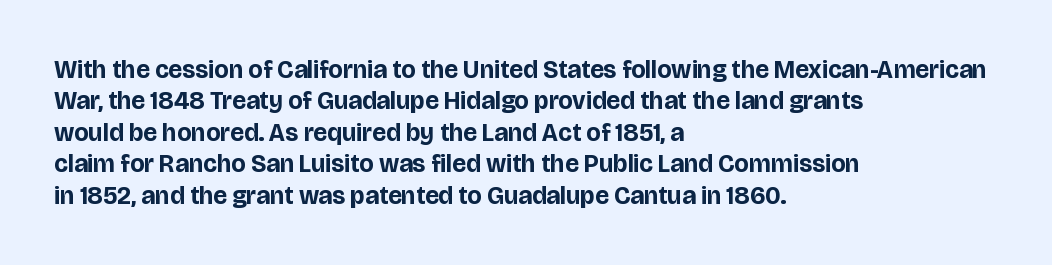
{"italic": "no", "bold": "yes", "underline": "no", "align": "left", "line_spacing": "normal", "line_spacing_ratio": 1.26, "letter_spacing": "normal", "letter_spacing_em": 0.0, "glyph_px": 25}
